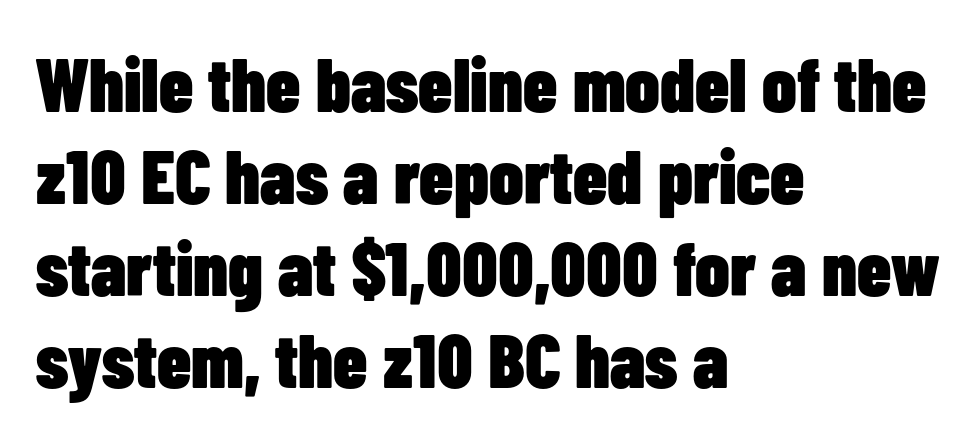
{"serif": "no", "italic": "no", "bold": "yes", "weight": "heavy", "width": "condensed", "stroke_contrast": "low", "x_height": "medium", "monospaced": "no", "underline": "no", "align": "left", "line_spacing_ratio": 1.21, "letter_spacing": "normal", "letter_spacing_em": 0.0, "glyph_px": 76}
